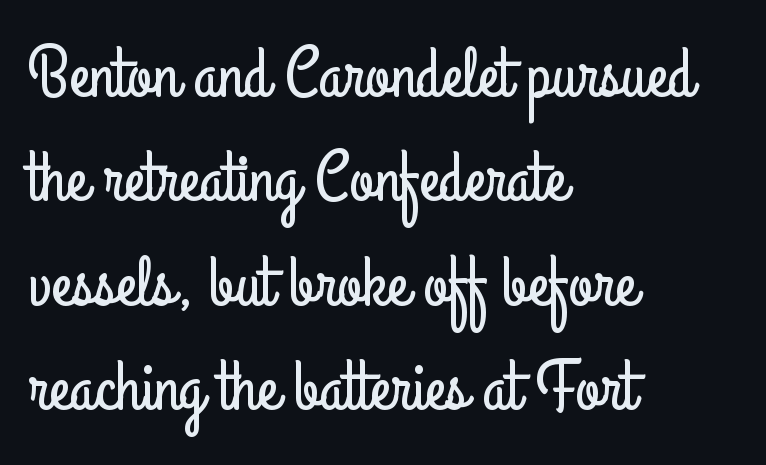
Q: Is the typeface a serif or a sans-serif typeface? A: Sans-serif.
Q: Is the text underlined? A: No.
Q: How is the paragraph aligned? A: Left-aligned.
Q: Is the spacing between letters normal or unusually wide? A: Normal.
Q: Is the spacing between lines tight, normal or loose? A: Normal.
Q: Width (condensed, normal, or wide)? A: Condensed.
Q: Stroke contrast? A: Low.
Q: x-height? A: Small.
Q: Monospaced? A: No.
